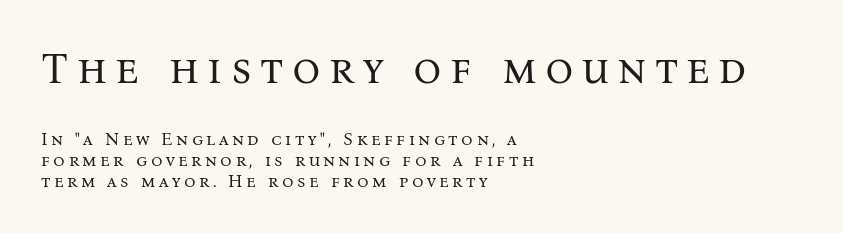
{"serif": "yes", "italic": "no", "bold": "no", "weight": "regular", "width": "normal", "stroke_contrast": "medium", "x_height": "medium", "monospaced": "no", "underline": "no", "align": "left", "line_spacing_ratio": 1.17, "larger_block": "first", "size_ratio": 2.44, "glyph_px": 44}
